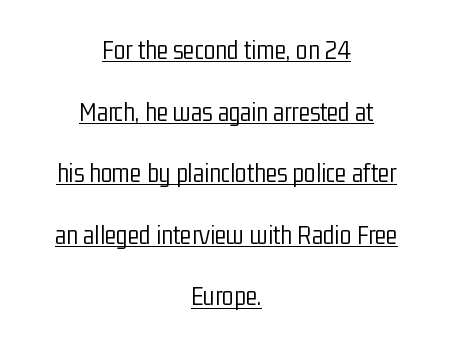
{"italic": "no", "bold": "no", "underline": "yes", "align": "center", "line_spacing": "loose", "line_spacing_ratio": 2.28, "letter_spacing": "normal", "letter_spacing_em": 0.0, "glyph_px": 27}
